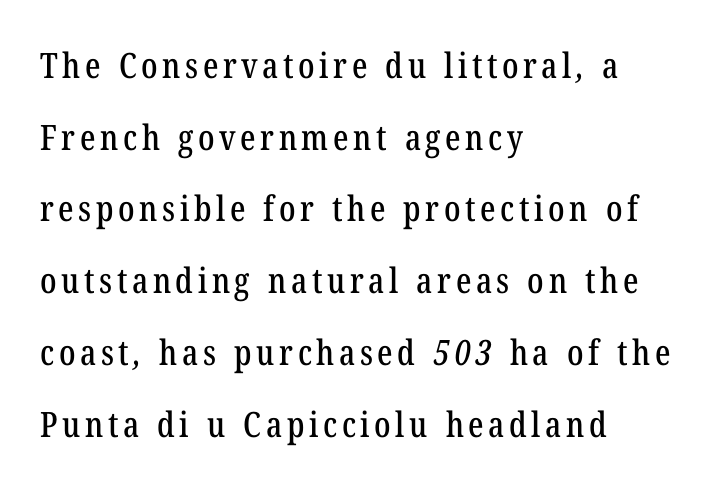
Q: Is the typeface a serif or a sans-serif typeface? A: Serif.
Q: Is the text underlined? A: No.
Q: How is the paragraph aligned? A: Left-aligned.
Q: Is the spacing between lines tight, normal or loose? A: Loose.
Q: Width (condensed, normal, or wide)? A: Condensed.
Q: Stroke contrast? A: Low.
Q: x-height? A: Medium.
Q: Monospaced? A: No.
